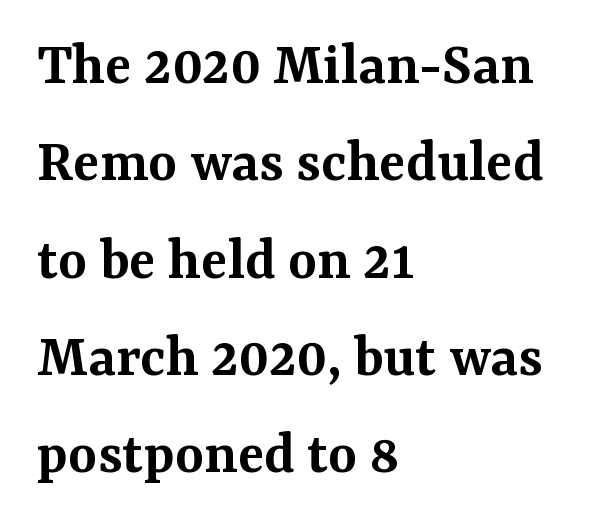
{"serif": "yes", "italic": "no", "bold": "semi", "weight": "semibold", "width": "normal", "stroke_contrast": "medium", "x_height": "medium", "monospaced": "no", "underline": "no", "align": "left", "line_spacing": "normal", "line_spacing_ratio": 1.57, "letter_spacing": "normal", "letter_spacing_em": 0.0, "glyph_px": 62}
